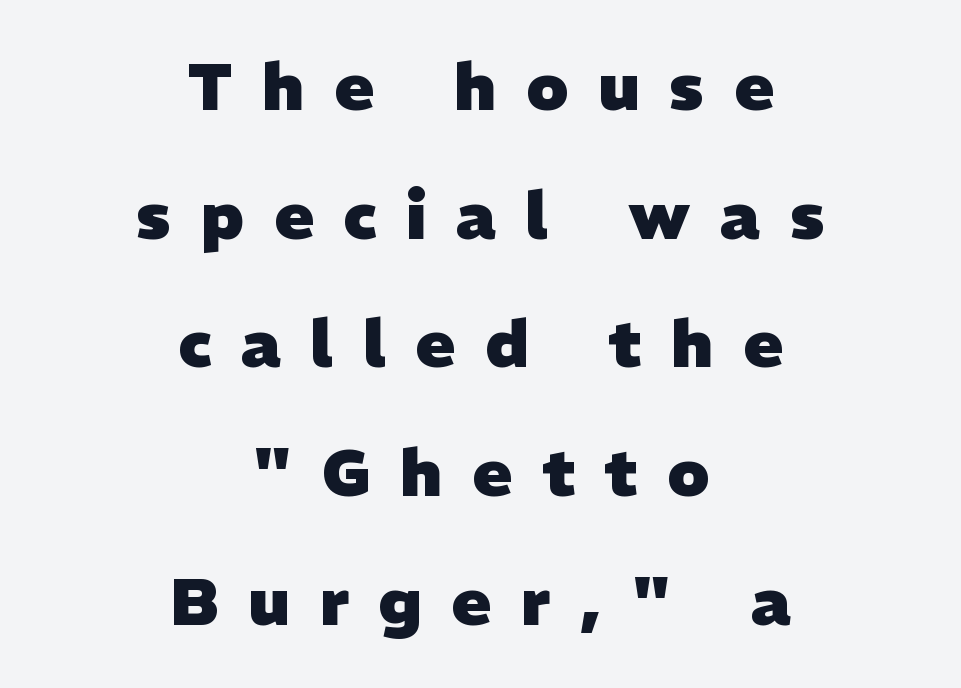
The image shows 66 px heavy sans-serif type; set centered, loose line spacing (1.95x), unusually wide letter spacing (+0.45 em), not underlined; low stroke contrast and a medium x-height.
